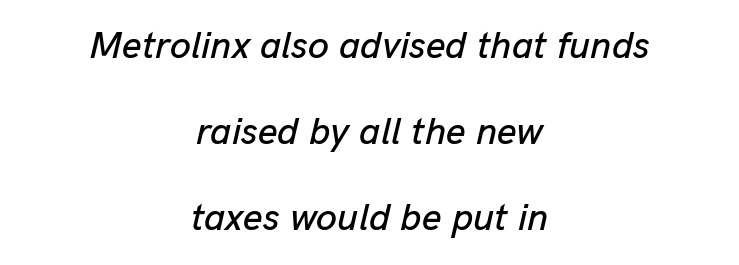
Q: Is the text italic (slanted)? A: Yes, it leans right by about 13 degrees.
Q: Is the text underlined? A: No.
Q: How is the paragraph aligned? A: Centered.
Q: Is the spacing between letters normal or unusually wide? A: Normal.
Q: Is the spacing between lines tight, normal or loose? A: Loose.
Q: Width (condensed, normal, or wide)? A: Normal.
Q: Stroke contrast? A: Low.
Q: x-height? A: Medium.
Q: Monospaced? A: No.
